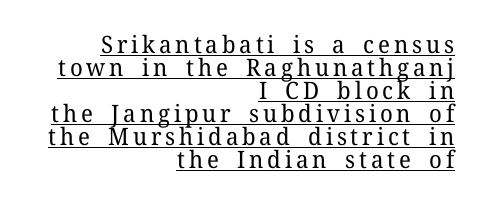
The image shows 24 px text type, upright; set right-aligned, tight line spacing (0.96x), underlined.
